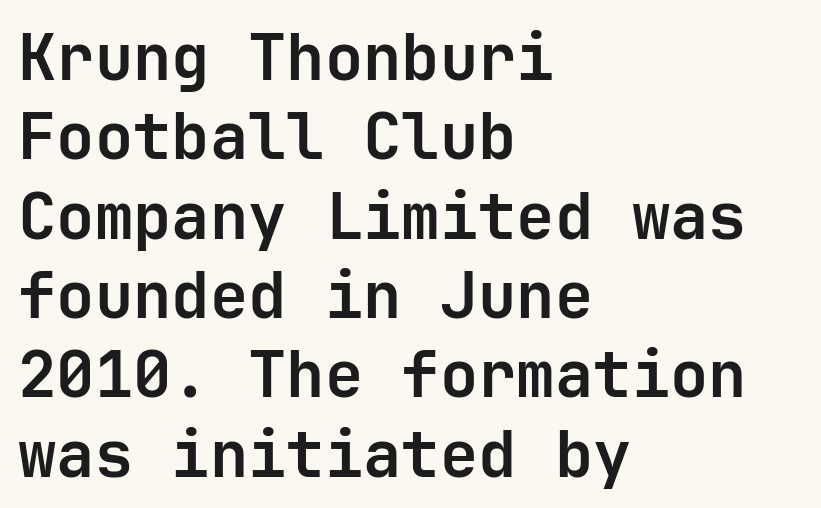
Q: Is the text bold? A: Yes.
Q: Is the text italic (slanted)? A: No, it is upright.
Q: Is the typeface a serif or a sans-serif typeface? A: Sans-serif.
Q: Is the text underlined? A: No.
Q: How is the paragraph aligned? A: Left-aligned.
Q: Is the spacing between letters normal or unusually wide? A: Normal.
Q: Width (condensed, normal, or wide)? A: Normal.
Q: Stroke contrast? A: Low.
Q: x-height? A: Medium.
